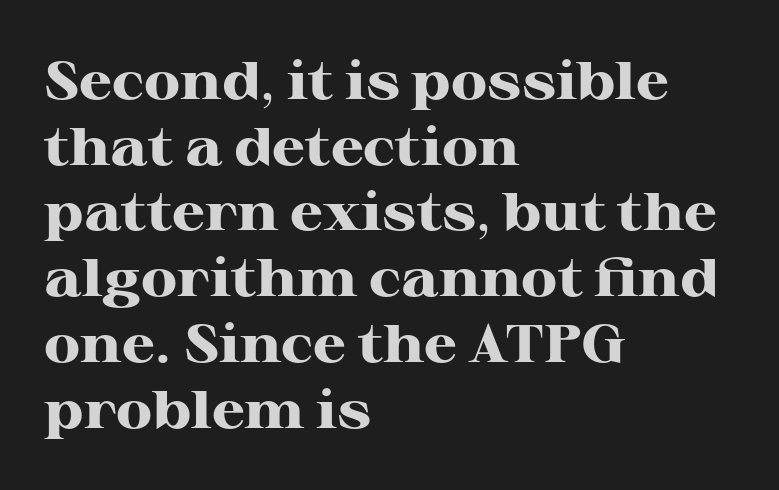
The image shows 53 px heavy, wide serif type, upright; set left-aligned, line spacing 1.24x, normal letter spacing, not underlined; high stroke contrast and a medium x-height.
